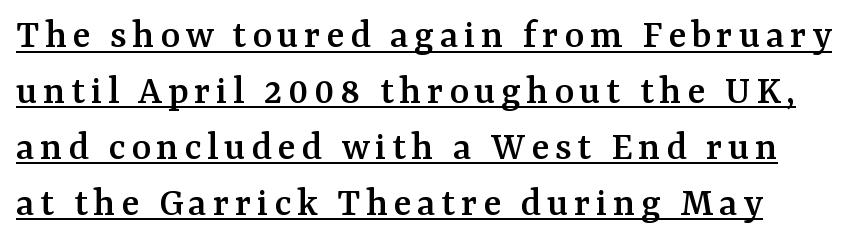
Q: Is the text italic (slanted)? A: No, it is upright.
Q: Is the typeface a serif or a sans-serif typeface? A: Serif.
Q: Is the text underlined? A: Yes.
Q: Is the spacing between lines tight, normal or loose? A: Normal.
Q: Width (condensed, normal, or wide)? A: Normal.
Q: Stroke contrast? A: Medium.
Q: x-height? A: Medium.
Q: Monospaced? A: No.
